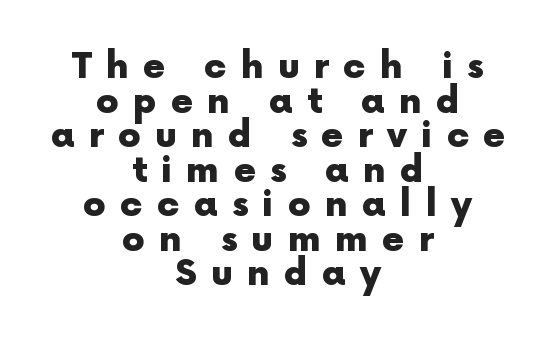
Note the varied advance widths — an 'i' is clearly narrower than an 'm'. Thick stems and heavy bowls — unmistakably bold. Is the block centered? Yes — each line is placed symmetrically about the middle. You can tell it's not italic because the verticals are truly vertical. This rendering features lettering with no underline. Baseline-to-baseline distance is barely more than the letter height.
